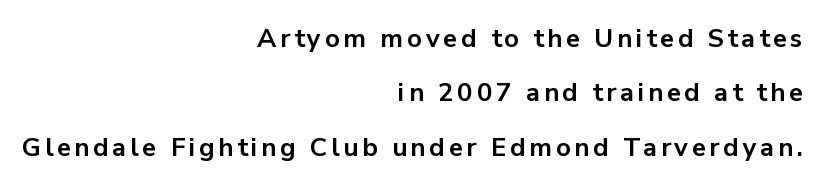
The image shows 26 px bold type, upright; set right-aligned, loose line spacing (2.09x), not underlined.
